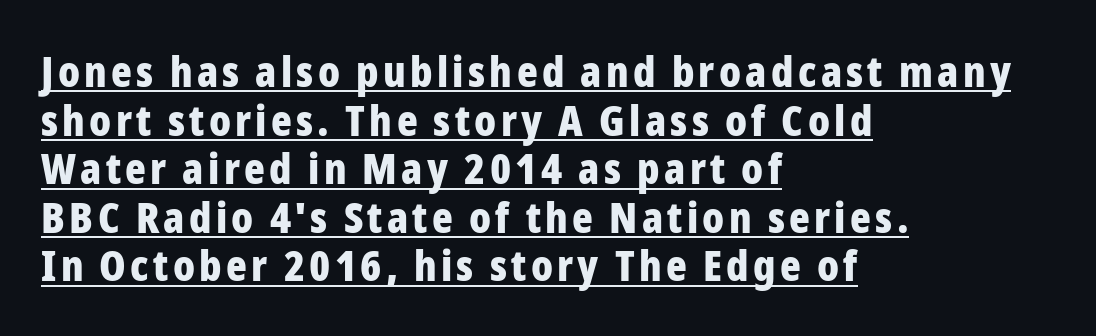
Q: Is the text bold? A: Yes.
Q: Is the text italic (slanted)? A: No, it is upright.
Q: Is the typeface a serif or a sans-serif typeface? A: Sans-serif.
Q: Is the text underlined? A: Yes.
Q: How is the paragraph aligned? A: Left-aligned.
Q: Is the spacing between lines tight, normal or loose? A: Tight.
Q: Width (condensed, normal, or wide)? A: Condensed.
Q: Stroke contrast? A: Low.
Q: x-height? A: Medium.
Q: Monospaced? A: No.
